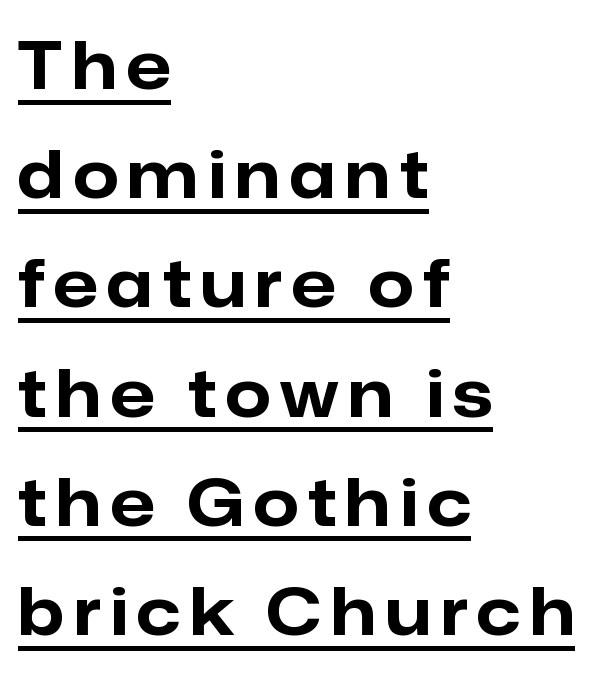
Q: Is the text bold? A: Yes.
Q: Is the text italic (slanted)? A: No, it is upright.
Q: Is the typeface a serif or a sans-serif typeface? A: Sans-serif.
Q: Is the text underlined? A: Yes.
Q: How is the paragraph aligned? A: Left-aligned.
Q: Is the spacing between lines tight, normal or loose? A: Normal.
Q: Width (condensed, normal, or wide)? A: Normal.
Q: Stroke contrast? A: Low.
Q: x-height? A: Medium.
Q: Monospaced? A: No.
